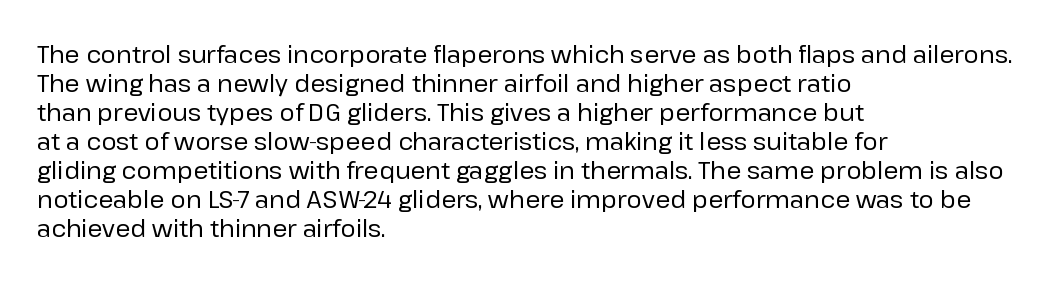
The image shows 24 px text type, upright; set left-aligned, line spacing 1.21x, normal letter spacing, not underlined.
